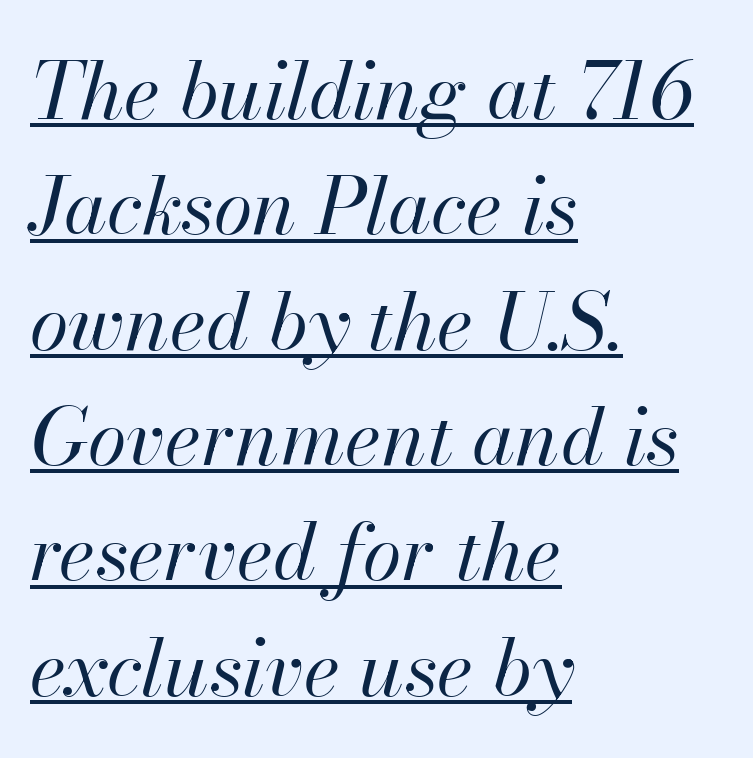
The image shows 79 px regular-weight type, italic (leaning right); set left-aligned, normal line spacing (1.46x), normal letter spacing, underlined; high stroke contrast and a small x-height.
